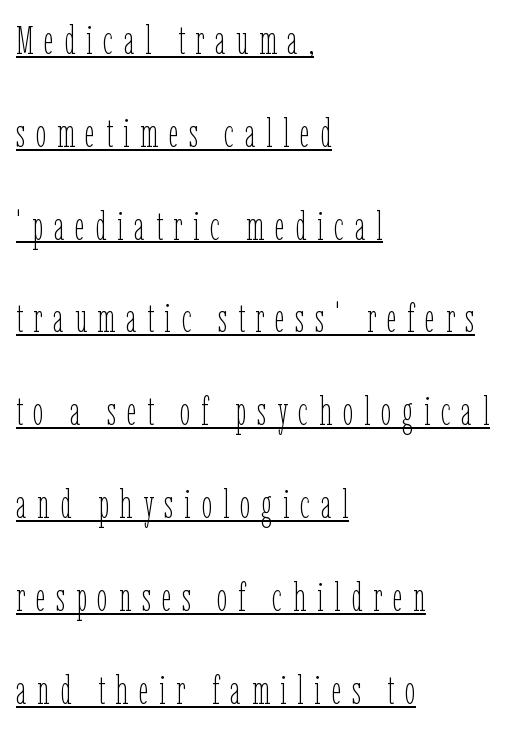
The image shows 39 px thin, condensed type, upright; set left-aligned, loose line spacing (2.38x), unusually wide letter spacing (+0.27 em), underlined; low stroke contrast and a medium x-height.
